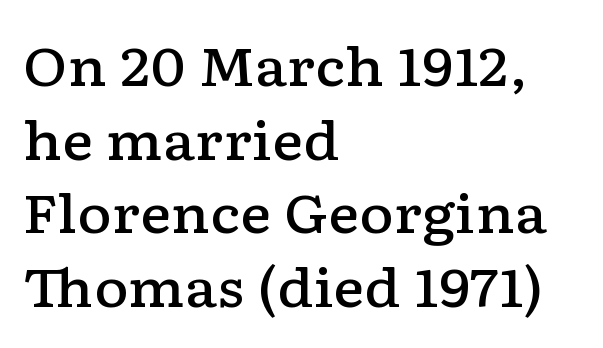
{"serif": "yes", "italic": "no", "bold": "semi", "weight": "semibold", "width": "wide", "stroke_contrast": "low", "x_height": "medium", "monospaced": "no", "underline": "no", "align": "left", "line_spacing": "normal", "line_spacing_ratio": 1.39, "letter_spacing": "normal", "letter_spacing_em": 0.0, "glyph_px": 53}
